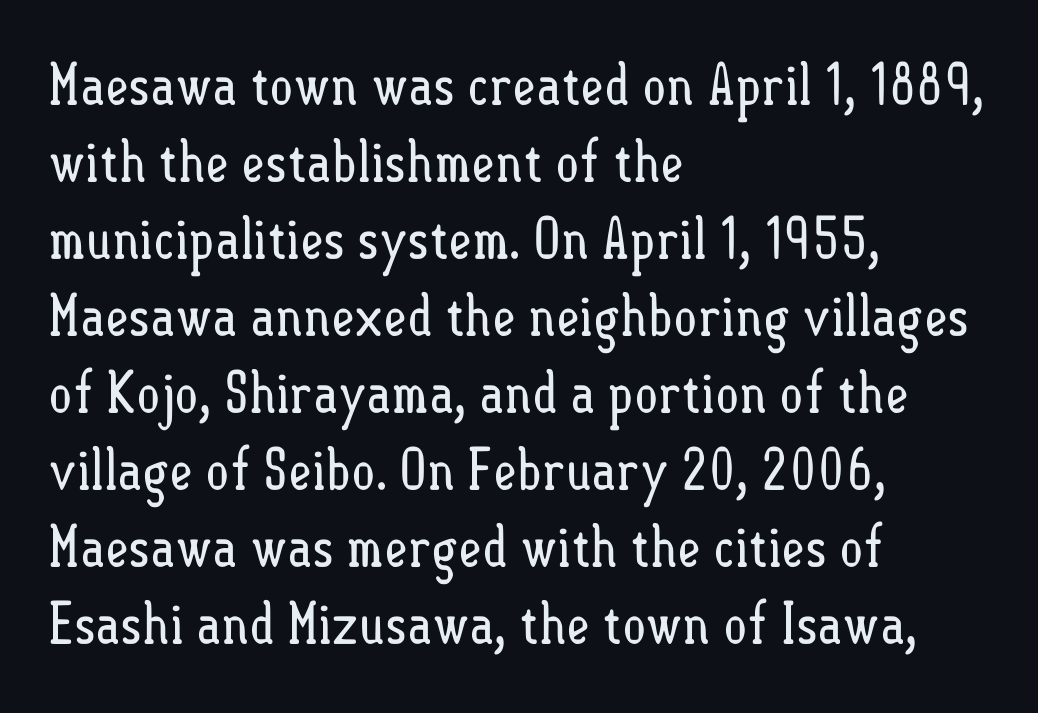
The image shows 57 px regular-weight, condensed type, upright; set left-aligned, normal line spacing (1.35x), normal letter spacing, not underlined; low stroke contrast and a small x-height.
